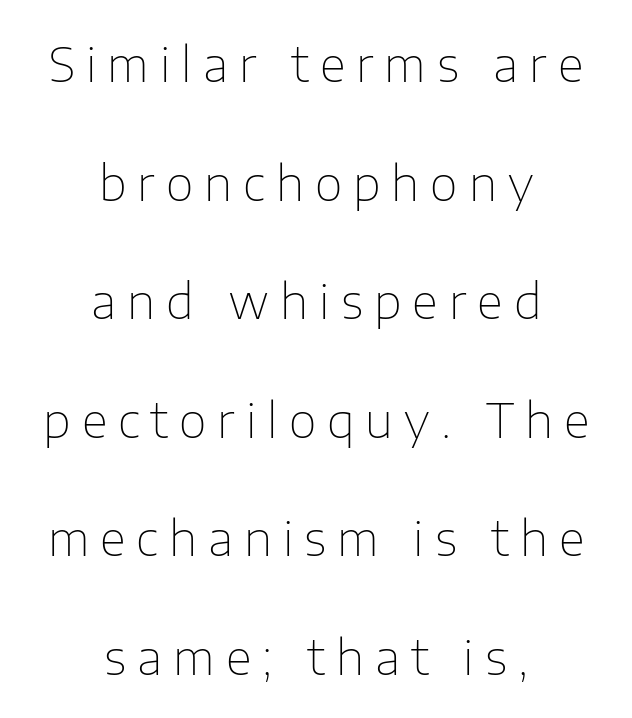
{"serif": "no", "italic": "no", "bold": "no", "weight": "thin", "width": "normal", "stroke_contrast": "low", "x_height": "medium", "monospaced": "no", "underline": "no", "align": "center", "line_spacing": "loose", "line_spacing_ratio": 2.47, "letter_spacing": "wide", "letter_spacing_em": 0.23, "glyph_px": 48}
